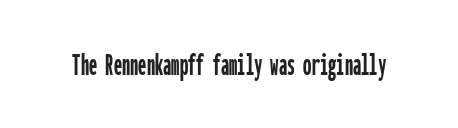
The image shows 33 px condensed sans-serif type, upright, monospaced; set normal letter spacing, not underlined; low stroke contrast and a medium x-height.
